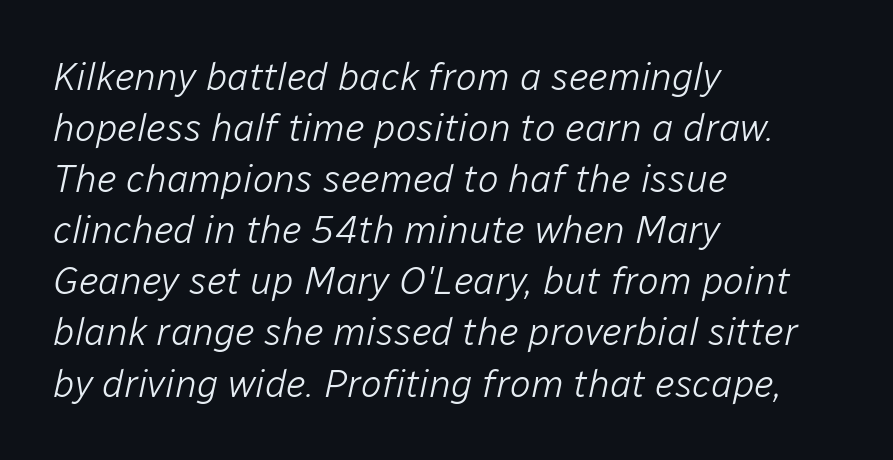
{"italic": "yes", "lean": "right", "slant_degrees": 12, "bold": "no", "weight": "light", "width": "normal", "stroke_contrast": "low", "x_height": "medium", "monospaced": "no", "underline": "no", "align": "left", "line_spacing": "normal", "line_spacing_ratio": 1.31, "letter_spacing": "normal", "letter_spacing_em": 0.0, "glyph_px": 39}
